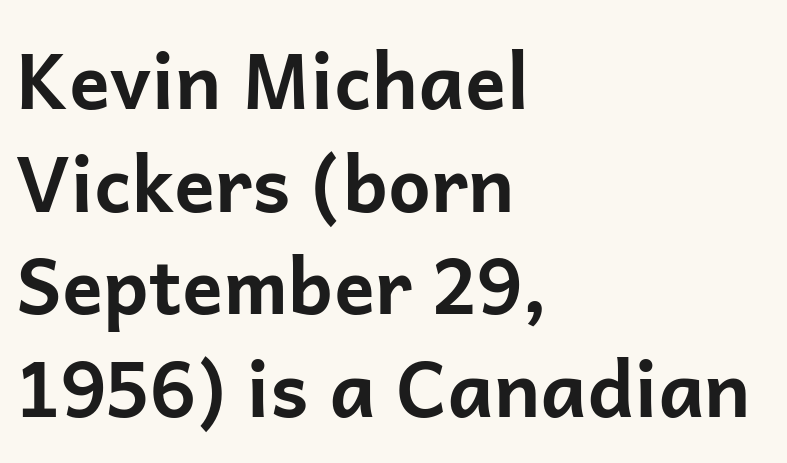
The font is running at its bold setting. Examine the stroke ends and you'll find no serifs. There is no visible air inserted between adjacent glyphs. Characters remain perfectly vertical along every line.
